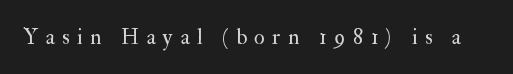
The image shows 22 px text type, upright; set unusually wide letter spacing (+0.34 em), not underlined.
